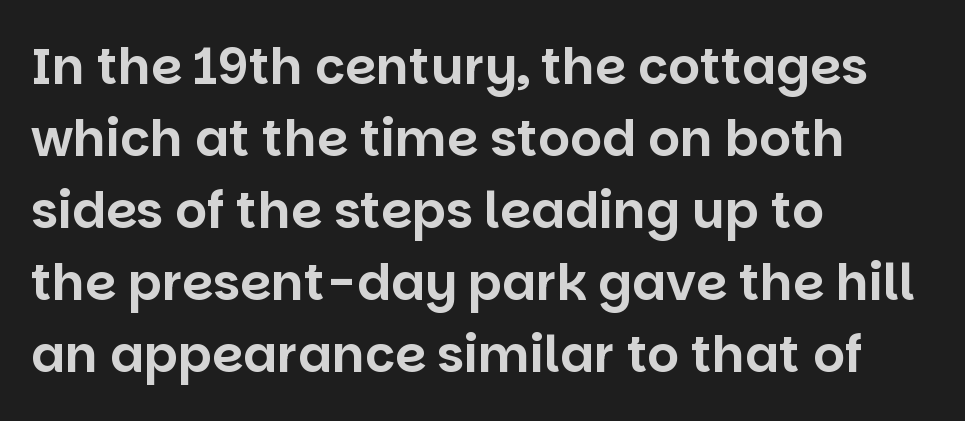
The image shows 50 px sans-serif type, upright; set left-aligned, normal line spacing (1.44x), normal letter spacing, not underlined; low stroke contrast and a large x-height.
